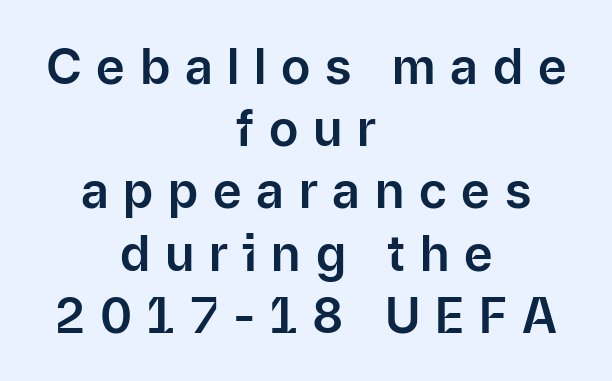
{"serif": "no", "italic": "no", "width": "normal", "stroke_contrast": "low", "x_height": "medium", "monospaced": "no", "underline": "no", "align": "center", "line_spacing": "normal", "line_spacing_ratio": 1.27, "letter_spacing": "wide", "letter_spacing_em": 0.3, "glyph_px": 49}
